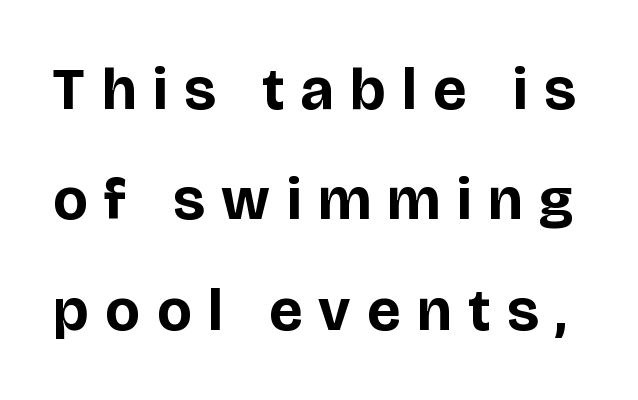
The image shows 60 px bold sans-serif type, upright; set line spacing 1.84x, unusually wide letter spacing (+0.28 em), not underlined; low stroke contrast and a large x-height.
